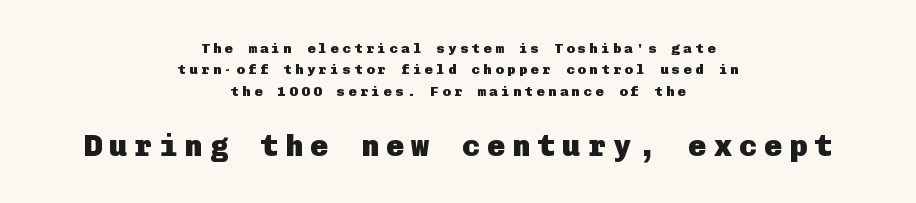
Q: Is the text bold? A: Yes.
Q: Is the text italic (slanted)? A: No, it is upright.
Q: Is the typeface a serif or a sans-serif typeface? A: Sans-serif.
Q: Is the text underlined? A: No.
Q: How is the paragraph aligned? A: Centered.
Q: Is the spacing between letters normal or unusually wide? A: Unusually wide.
Q: Is the spacing between lines tight, normal or loose? A: Normal.
Q: Which block of text is set in a larger size, the first (top) or the second (bottom)? A: The second (bottom) one.
Q: Width (condensed, normal, or wide)? A: Normal.
Q: Stroke contrast? A: Low.
Q: x-height? A: Medium.
